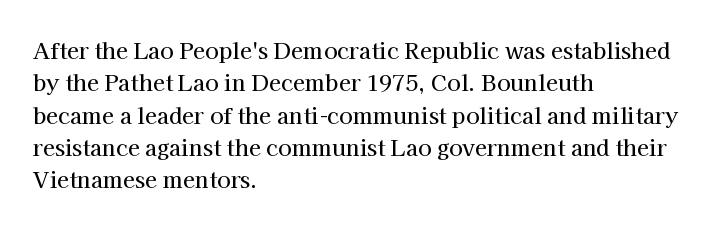
Q: Is the text italic (slanted)? A: No, it is upright.
Q: Is the text underlined? A: No.
Q: How is the paragraph aligned? A: Left-aligned.
Q: Is the spacing between letters normal or unusually wide? A: Normal.
Q: Is the spacing between lines tight, normal or loose? A: Normal.
